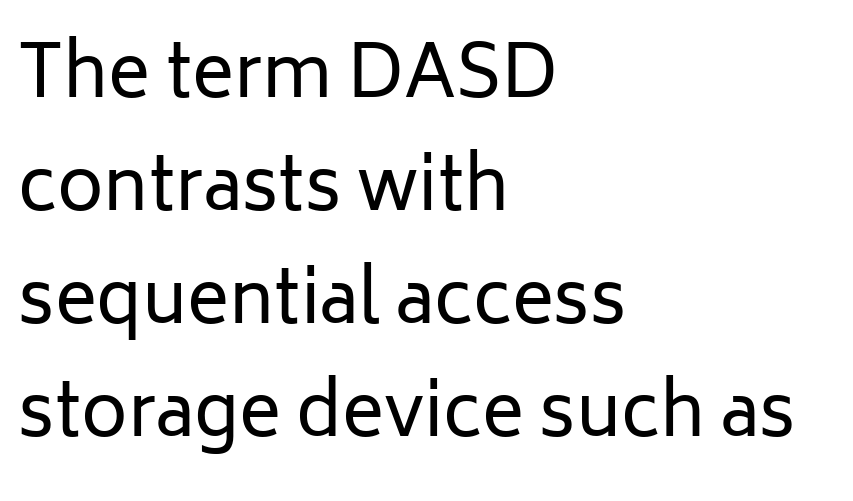
{"serif": "no", "italic": "no", "bold": "no", "weight": "regular", "width": "normal", "stroke_contrast": "low", "x_height": "medium", "monospaced": "no", "underline": "no", "align": "left", "line_spacing": "normal", "line_spacing_ratio": 1.59, "letter_spacing": "normal", "letter_spacing_em": 0.0, "glyph_px": 71}
